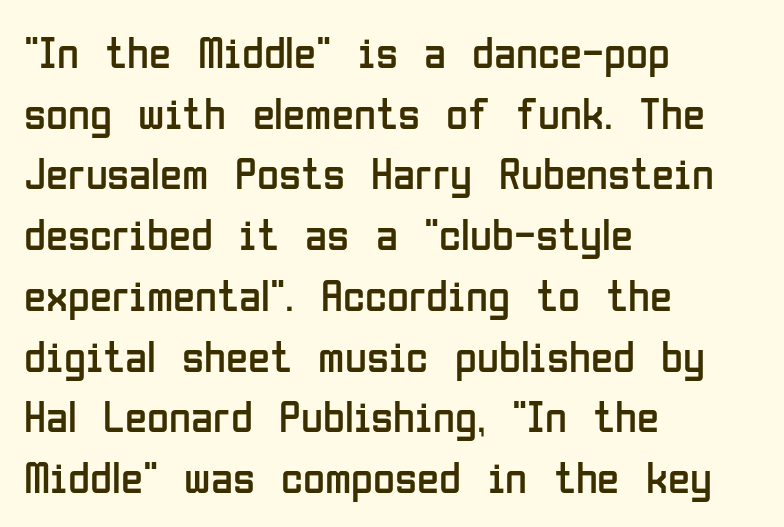
{"serif": "no", "italic": "no", "bold": "no", "weight": "regular", "width": "condensed", "stroke_contrast": "low", "x_height": "medium", "monospaced": "no", "underline": "no", "align": "left", "line_spacing": "normal", "line_spacing_ratio": 1.35, "letter_spacing": "normal", "letter_spacing_em": 0.0, "glyph_px": 45}
